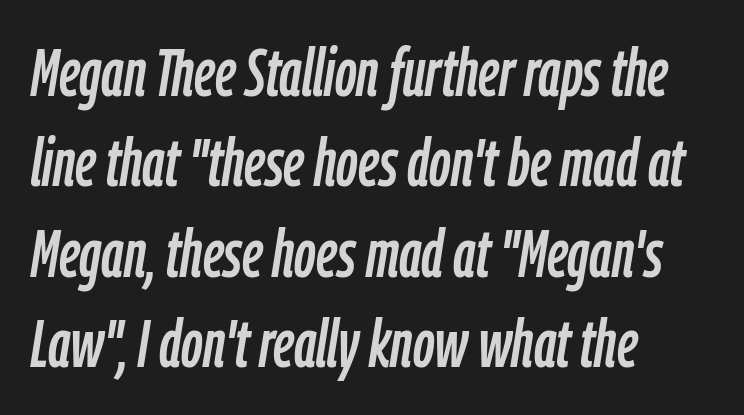
Q: Is the text italic (slanted)? A: Yes, it leans right by about 9 degrees.
Q: Is the text underlined? A: No.
Q: How is the paragraph aligned? A: Left-aligned.
Q: Is the spacing between letters normal or unusually wide? A: Normal.
Q: Is the spacing between lines tight, normal or loose? A: Normal.
Q: Width (condensed, normal, or wide)? A: Condensed.
Q: Stroke contrast? A: Low.
Q: x-height? A: Medium.
Q: Monospaced? A: No.
